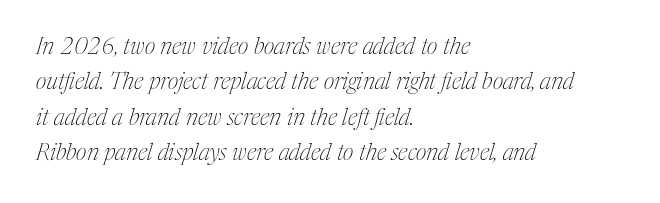
The image shows 23 px text type, italic (leaning right); set left-aligned, normal line spacing (1.54x), normal letter spacing, not underlined.
